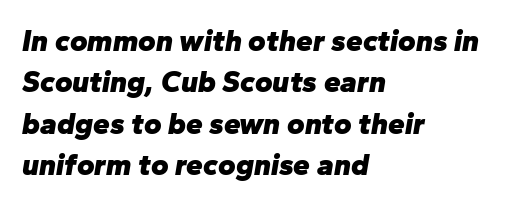
Anything drawn beneath the words? Only blank space. Short note: letters normally spaced. In CSS terms this would be text-align: left. I'd describe the lettering as bold — thick and assertive.
